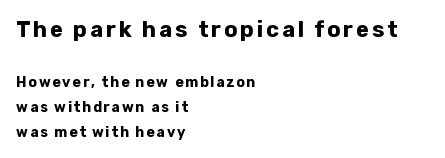
On the weight axis this lands at bold, roughly 700. Descenders are the only things crossing below the line. The face used here appears at its bigger size in the upper chunk. Left-aligned paragraph, ragged on the right.
